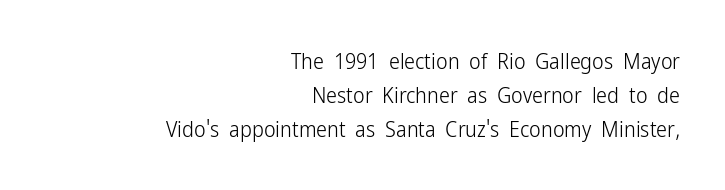
{"italic": "no", "bold": "no", "underline": "no", "align": "right", "line_spacing": "normal", "line_spacing_ratio": 1.55, "letter_spacing": "normal", "letter_spacing_em": 0.0, "glyph_px": 22}
